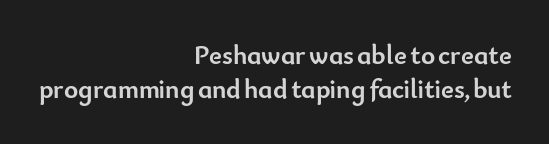
Has an underline been added? It has not. The lettering holds an erect, upright posture throughout. Reading down the column, the eye jumps a familiar distance to each next line. The typesetting leans heavy: a genuine bold. Characters follow at the spacing the type designer built in. Visually the block forms a straight wall on the right and a jagged coastline on the left.
